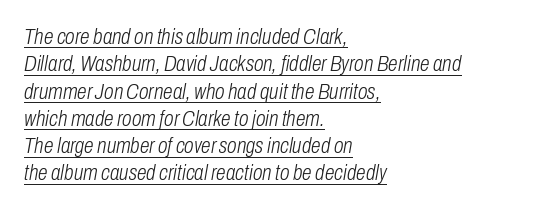
The weight would be labelled regular, book, light, or lighter still. Looking at the ascenders, they clearly lean. There is no visible air inserted between adjacent glyphs. The lines in this sample share a left origin and differ only in where they stop.
